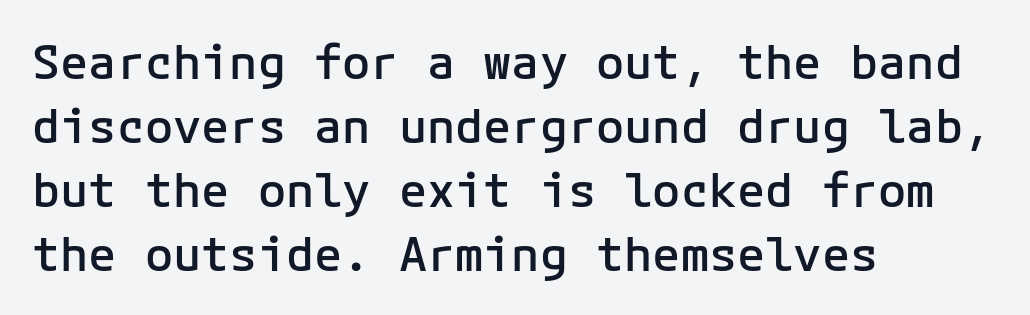
The image shows 47 px semibold sans-serif type, upright, monospaced; set left-aligned, normal line spacing (1.36x), normal letter spacing, not underlined; low stroke contrast and a medium x-height.
